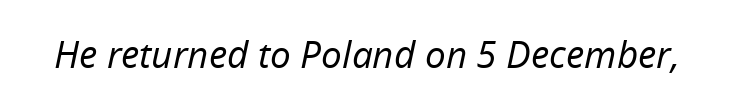
The image shows 37 px regular-weight type, italic (leaning right); set normal letter spacing, not underlined; low stroke contrast and a medium x-height.
